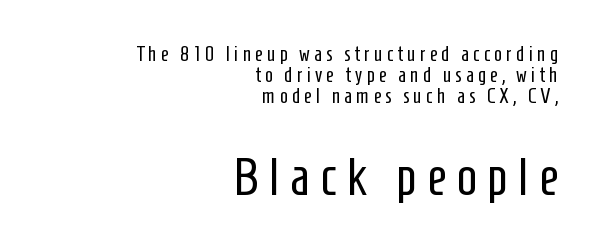
What's the leading like? Squeezed, with rows nearly overlapping. Someone cranked the tracking dial way up on this one. No feet cap the strokes, marking this as sans-serif type. The rendering uses natural spacing where letterforms have individual widths.
